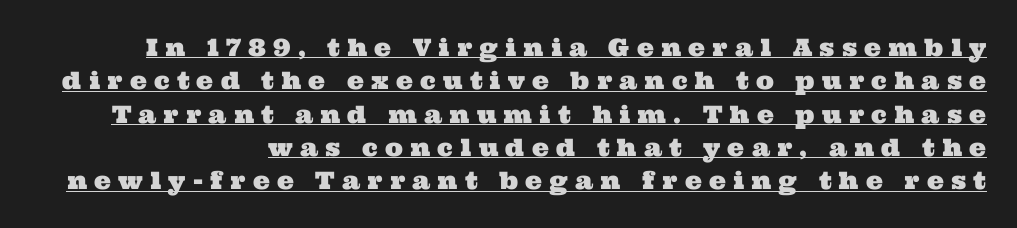
The image shows 24 px text type; set normal line spacing (1.39x), unusually wide letter spacing (+0.3 em), underlined.
